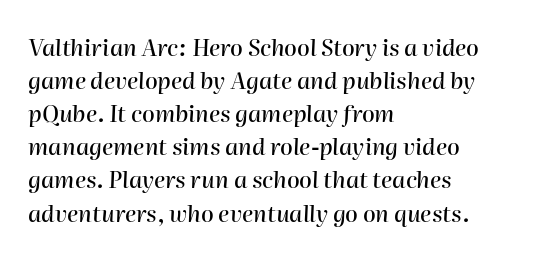
The image shows 23 px text type, italic (leaning right); set left-aligned, normal line spacing (1.44x), normal letter spacing, not underlined.
